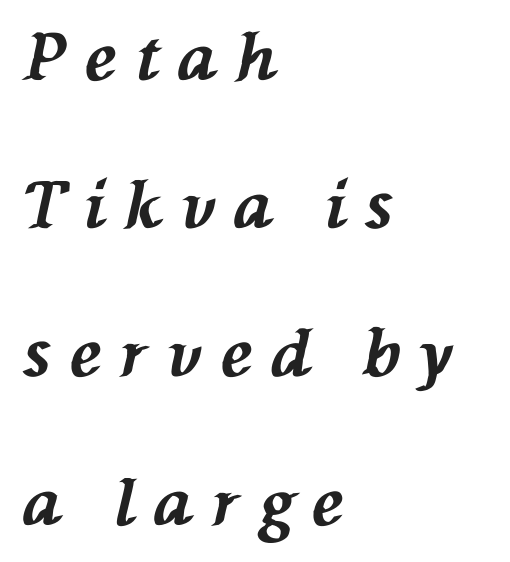
The face used here has the dense, thick strokes of a bold. A classic flush-left, rag-right setting is used for this passage. The strip under each line holds only bare page. The axis of the letterforms is tilted away from vertical. Compared with typical body copy, the letter spacing here is much looser. The face used here is proportionally spaced, like ordinary book or web type.
